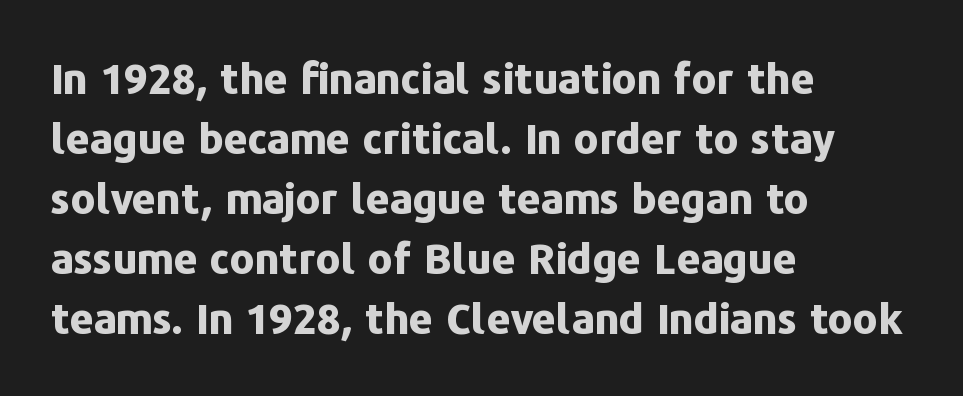
{"serif": "no", "italic": "no", "bold": "yes", "weight": "bold", "width": "normal", "stroke_contrast": "low", "x_height": "medium", "monospaced": "no", "underline": "no", "align": "left", "line_spacing": "normal", "line_spacing_ratio": 1.43, "letter_spacing": "normal", "letter_spacing_em": 0.0, "glyph_px": 42}
